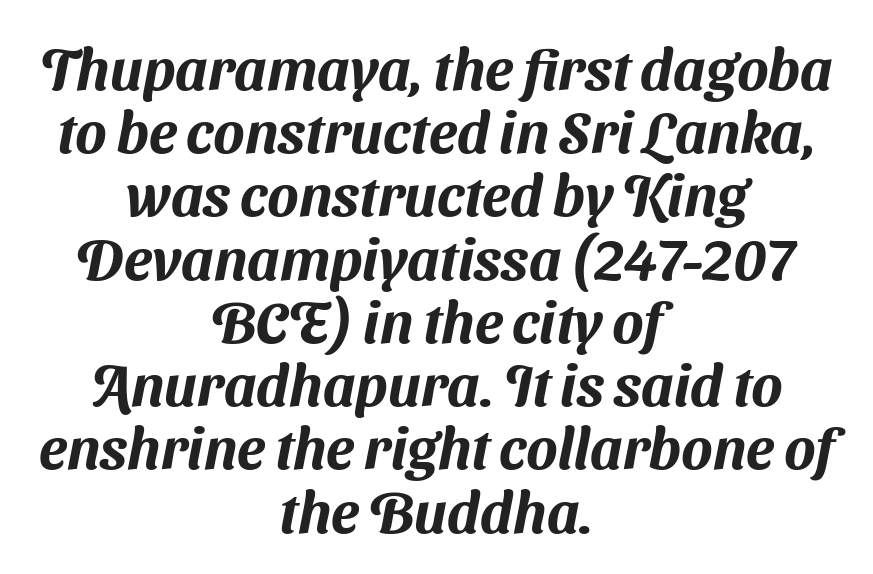
The image shows 58 px sans-serif type; set centered, tight line spacing (1.09x), normal letter spacing, not underlined; medium stroke contrast and a medium x-height.
